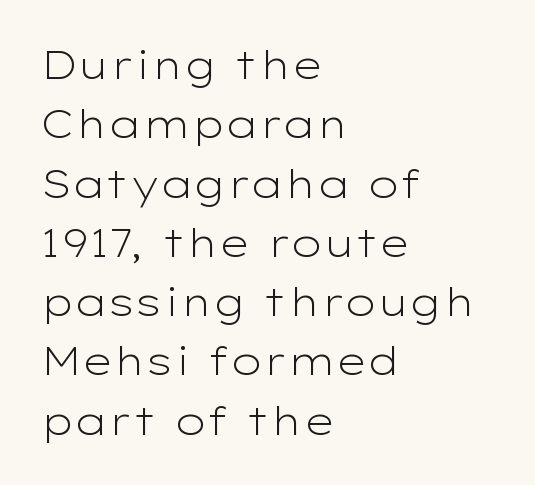
The image shows 39 px light, wide sans-serif type, upright; set left-aligned, normal line spacing (1.52x), normal letter spacing, not underlined; low stroke contrast and a medium x-height.
